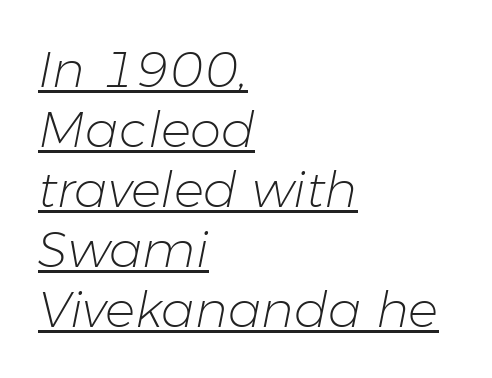
The gaps between neighbouring characters are ordinary and unremarkable. The weight tops out at a normal text grade. Like a heading marked for emphasis, these lines bear an underscore. Horizontal alignment here is leftward, the default for most running prose. Does the lettering tilt? It does — this is italic. The letters advance in unequal steps, a hallmark of proportional type.
